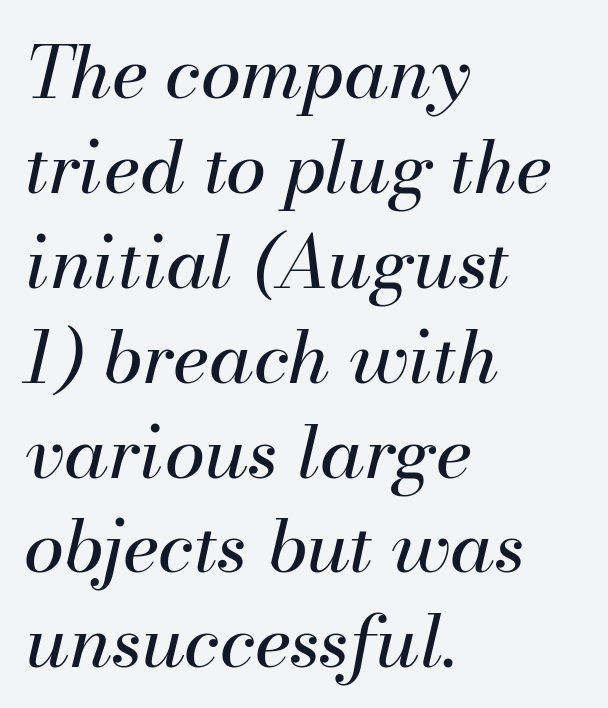
{"italic": "yes", "lean": "right", "slant_degrees": 13, "bold": "no", "weight": "regular", "width": "normal", "stroke_contrast": "medium", "x_height": "small", "monospaced": "no", "underline": "no", "align": "left", "line_spacing": "normal", "line_spacing_ratio": 1.3, "letter_spacing": "normal", "letter_spacing_em": 0.0, "glyph_px": 73}
